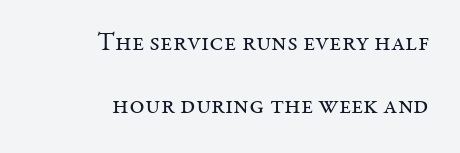
{"italic": "no", "bold": "no", "underline": "no", "align": "right", "line_spacing": "loose", "line_spacing_ratio": 2.44, "letter_spacing": "normal", "letter_spacing_em": 0.0, "glyph_px": 26}
